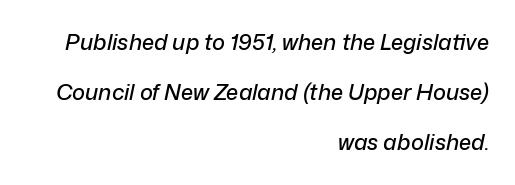
The image shows 22 px text type, italic (leaning right); set right-aligned, loose line spacing (2.28x), normal letter spacing, not underlined.
